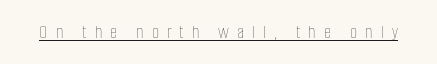
{"italic": "no", "bold": "no", "underline": "yes", "letter_spacing": "wide", "letter_spacing_em": 0.4, "glyph_px": 20}
